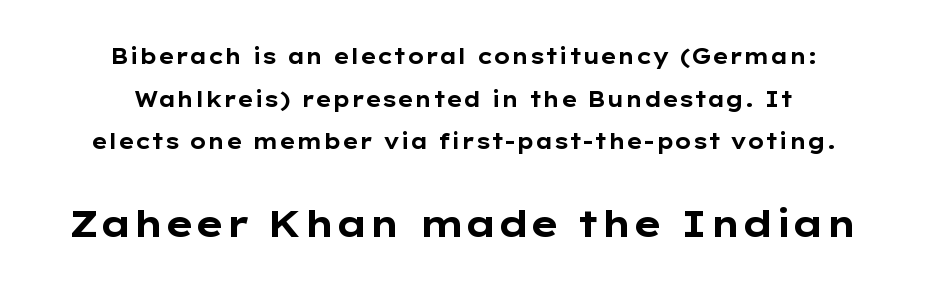
The image shows 37 px bold, wide sans-serif type, upright; set centered, loose line spacing (2.03x), normal letter spacing, not underlined; the second (bottom) block is 1.76x larger; low stroke contrast and a medium x-height.
